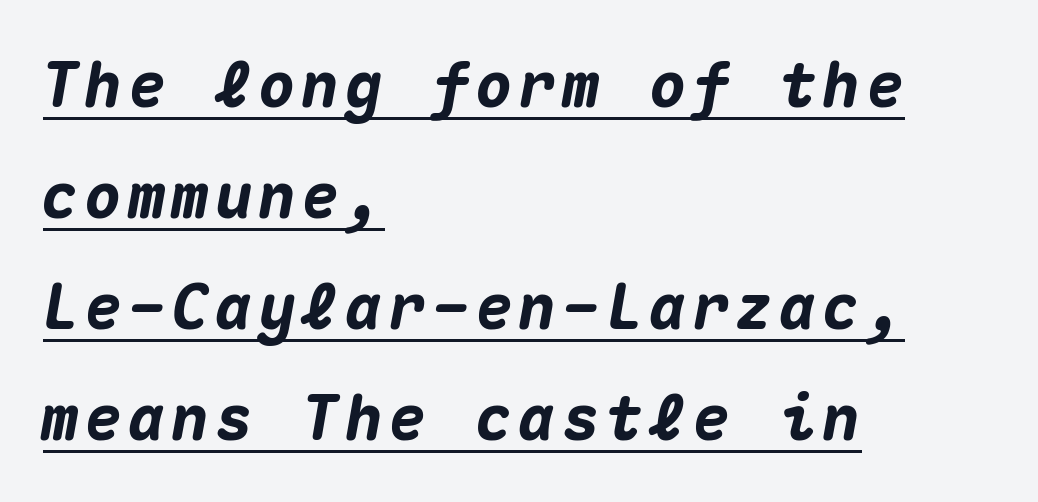
The image shows 62 px heavy type, italic (leaning right), monospaced; set left-aligned, line spacing 1.79x, underlined; medium stroke contrast and a medium x-height.
